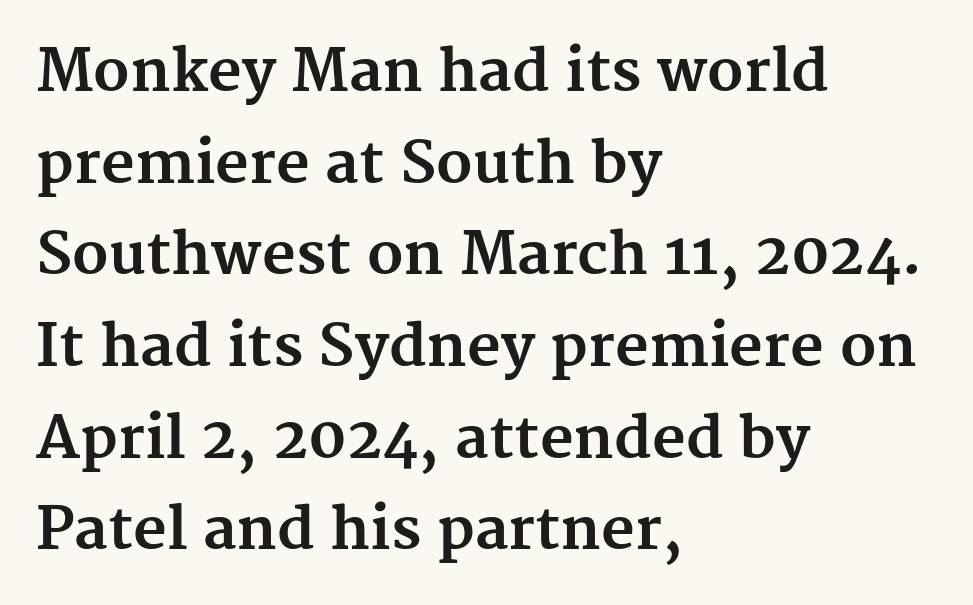
{"serif": "yes", "italic": "no", "bold": "yes", "weight": "bold", "width": "normal", "stroke_contrast": "medium", "x_height": "medium", "monospaced": "no", "underline": "no", "align": "left", "line_spacing": "normal", "line_spacing_ratio": 1.58, "letter_spacing": "normal", "letter_spacing_em": 0.0, "glyph_px": 58}
